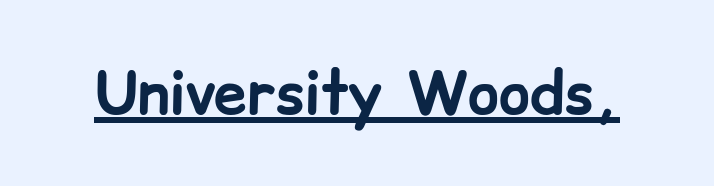
The image shows 59 px bold sans-serif type, upright; set normal letter spacing, underlined; low stroke contrast and a medium x-height.
